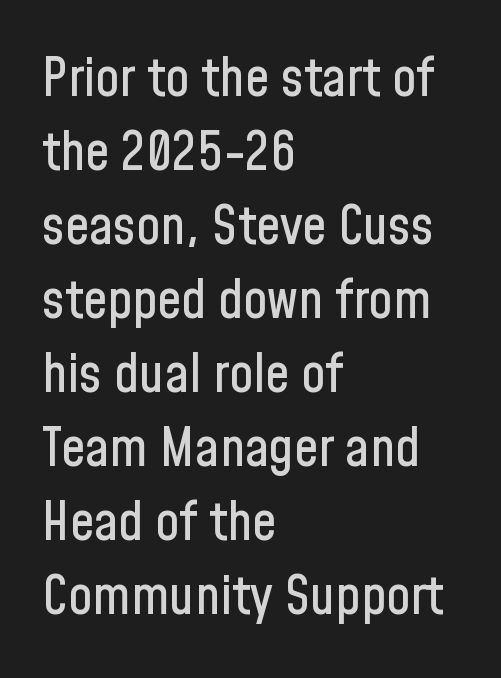
{"serif": "no", "italic": "no", "width": "condensed", "stroke_contrast": "low", "x_height": "medium", "monospaced": "no", "underline": "no", "align": "left", "line_spacing": "normal", "line_spacing_ratio": 1.37, "letter_spacing": "normal", "letter_spacing_em": 0.0, "glyph_px": 54}
